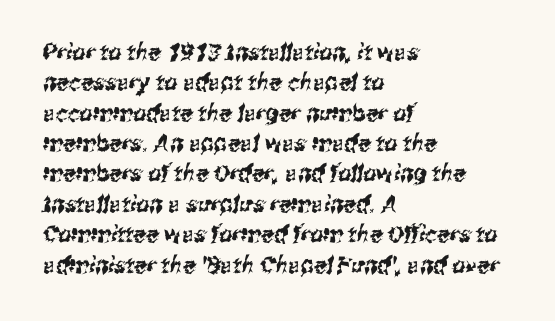
Q: Is the text underlined? A: No.
Q: How is the paragraph aligned? A: Left-aligned.
Q: Is the spacing between letters normal or unusually wide? A: Normal.
Q: Is the spacing between lines tight, normal or loose? A: Normal.
